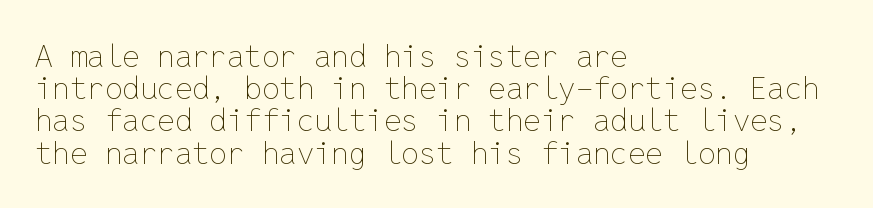
{"italic": "no", "bold": "no", "weight": "thin", "width": "normal", "stroke_contrast": "low", "x_height": "medium", "monospaced": "yes", "underline": "no", "align": "left", "line_spacing": "tight", "line_spacing_ratio": 1.04, "letter_spacing": "normal", "letter_spacing_em": 0.0, "glyph_px": 31}
